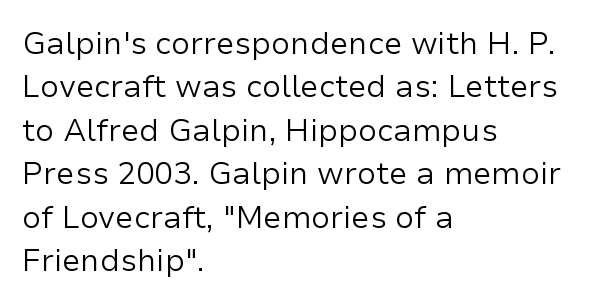
Q: Is the text bold? A: No.
Q: Is the text italic (slanted)? A: No, it is upright.
Q: Is the typeface a serif or a sans-serif typeface? A: Sans-serif.
Q: Is the text underlined? A: No.
Q: How is the paragraph aligned? A: Left-aligned.
Q: Is the spacing between letters normal or unusually wide? A: Normal.
Q: Is the spacing between lines tight, normal or loose? A: Normal.
Q: Width (condensed, normal, or wide)? A: Normal.
Q: Stroke contrast? A: Low.
Q: x-height? A: Medium.
Q: Monospaced? A: No.
